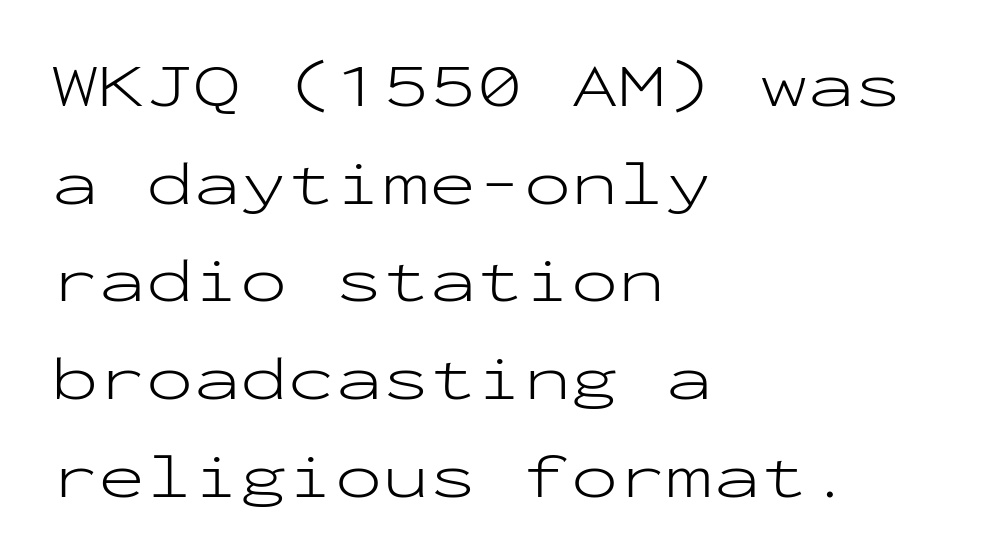
{"serif": "no", "italic": "no", "bold": "no", "weight": "light", "width": "wide", "stroke_contrast": "low", "x_height": "medium", "monospaced": "yes", "underline": "no", "align": "left", "line_spacing": "normal", "line_spacing_ratio": 1.55, "letter_spacing": "normal", "letter_spacing_em": 0.0, "glyph_px": 63}
